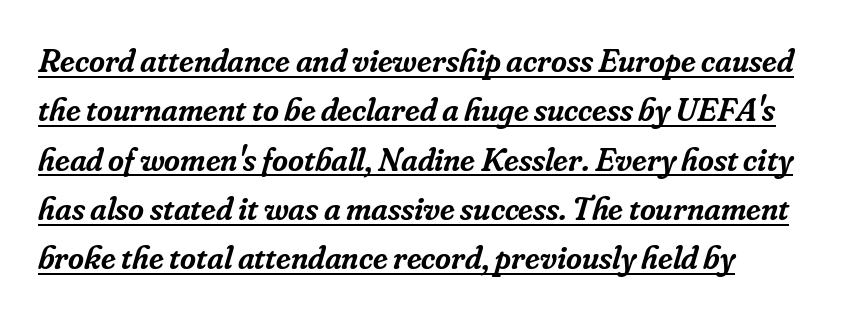
Examine the stroke ends and you'll spot serifs. Tracking here is standard; glyphs follow each other at the usual distance. The face used here has a pronounced slope to its letters. The typesetting leans somewhat heavy: a semibold. In terms of leading, this rendering sits right in the middle.
